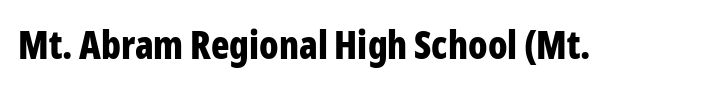
The image shows 38 px bold, condensed sans-serif type, upright; set normal letter spacing, not underlined; low stroke contrast and a medium x-height.
